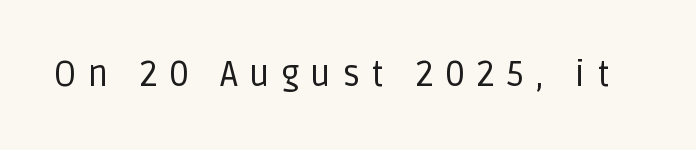
The font's upright variant was chosen for this text. The glyphs in this specimen are sans serif. Think standard paragraph weight, or any step lighter than that. A typesetter would call this proportional, since set widths differ per character.
